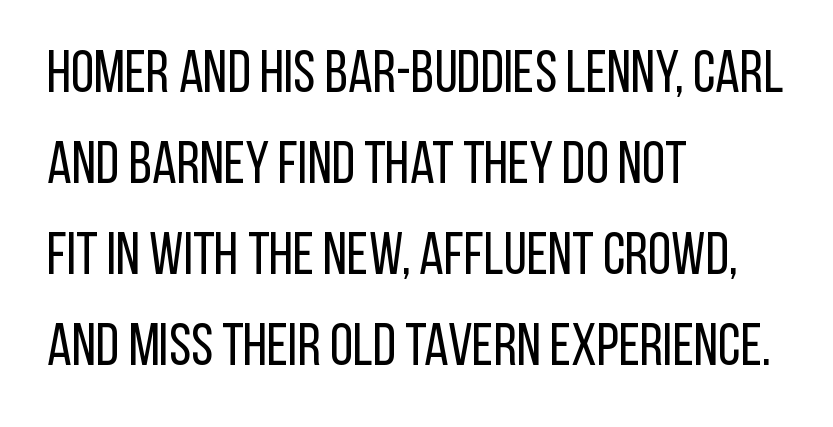
{"serif": "no", "italic": "no", "bold": "no", "weight": "regular", "width": "condensed", "stroke_contrast": "low", "x_height": "large", "monospaced": "no", "underline": "no", "align": "left", "line_spacing": "normal", "line_spacing_ratio": 1.54, "letter_spacing": "normal", "letter_spacing_em": 0.0, "glyph_px": 59}
